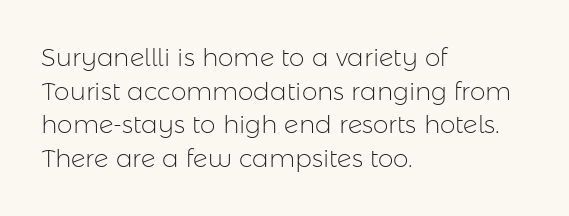
Honestly, there is no underline to notice here at all. When letters stand straight like this, we call the style roman or upright. The passage shown stacks its lines at a standard gap. Horizontal alignment here is leftward, the default for most running prose. Ink coverage per letter is moderate at most.
